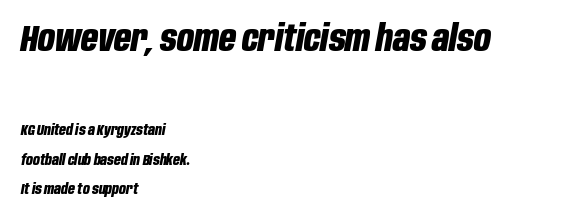
{"italic": "yes", "lean": "right", "slant_degrees": 10, "bold": "yes", "weight": "bold", "width": "condensed", "stroke_contrast": "low", "x_height": "large", "monospaced": "no", "underline": "no", "align": "left", "line_spacing": "loose", "line_spacing_ratio": 1.96, "letter_spacing": "normal", "letter_spacing_em": 0.0, "larger_block": "first", "size_ratio": 2.47, "glyph_px": 37}
